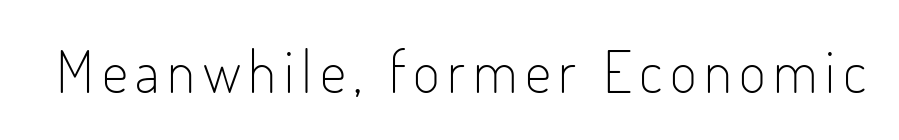
Q: Is the text bold? A: No.
Q: Is the text italic (slanted)? A: No, it is upright.
Q: Is the typeface a serif or a sans-serif typeface? A: Sans-serif.
Q: Is the text underlined? A: No.
Q: Width (condensed, normal, or wide)? A: Condensed.
Q: Stroke contrast? A: Low.
Q: x-height? A: Small.
Q: Monospaced? A: No.
